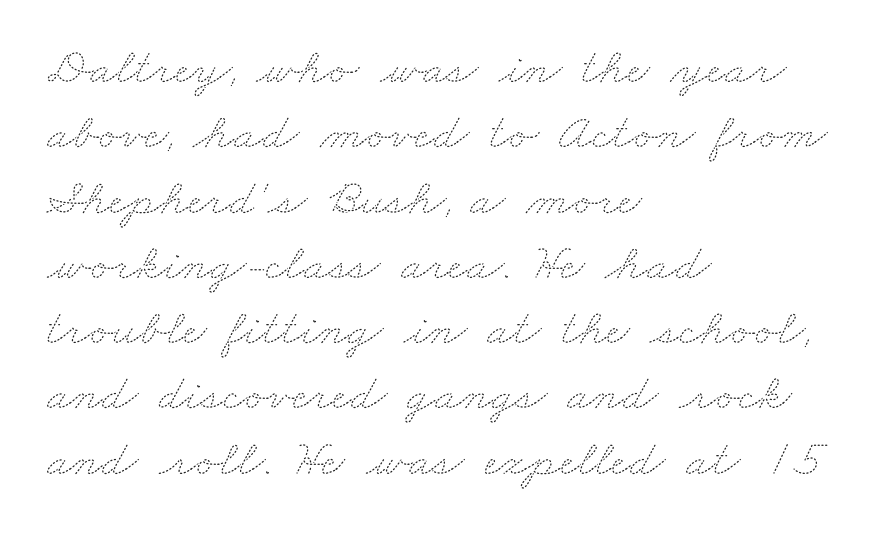
{"bold": "no", "weight": "thin", "width": "wide", "stroke_contrast": "medium", "x_height": "small", "monospaced": "no", "underline": "no", "align": "left", "line_spacing": "normal", "line_spacing_ratio": 1.28, "letter_spacing": "normal", "letter_spacing_em": 0.0, "glyph_px": 51}
